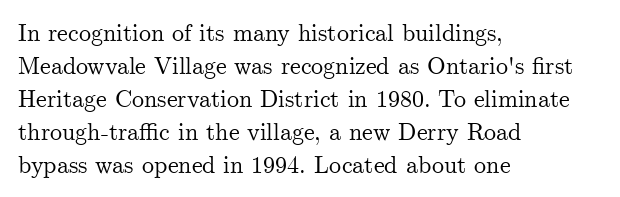
The type sits square on the baseline with zero lean. Students, observe: this is what conventionally led text looks like. Notice how the passage keeps a crisp vertical edge on the left only. Lines of text with bare space underneath.
